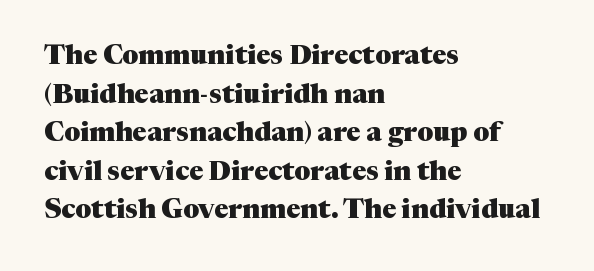
The image shows 27 px bold type, upright; set left-aligned, normal line spacing (1.43x), normal letter spacing, not underlined.
